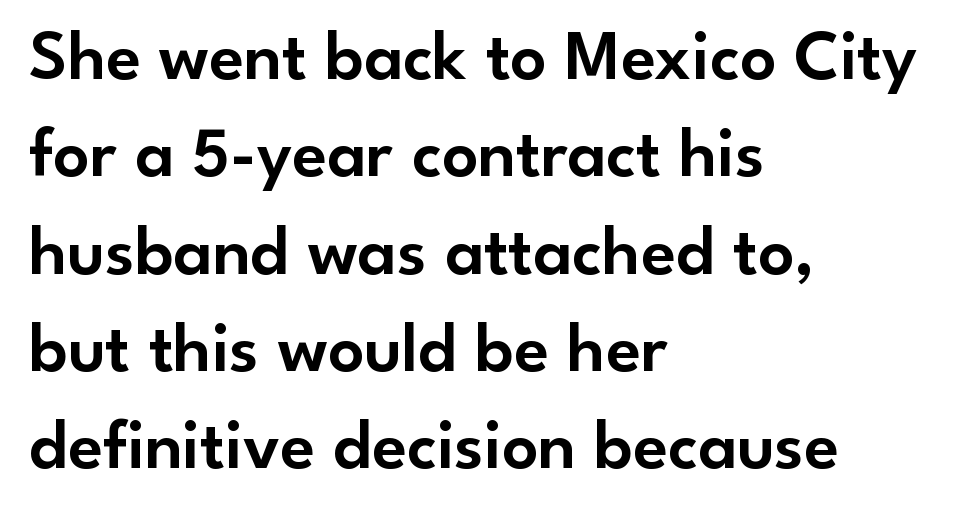
{"serif": "no", "italic": "no", "width": "normal", "stroke_contrast": "low", "x_height": "small", "monospaced": "no", "underline": "no", "align": "left", "line_spacing": "normal", "line_spacing_ratio": 1.37, "letter_spacing": "normal", "letter_spacing_em": 0.0, "glyph_px": 71}
